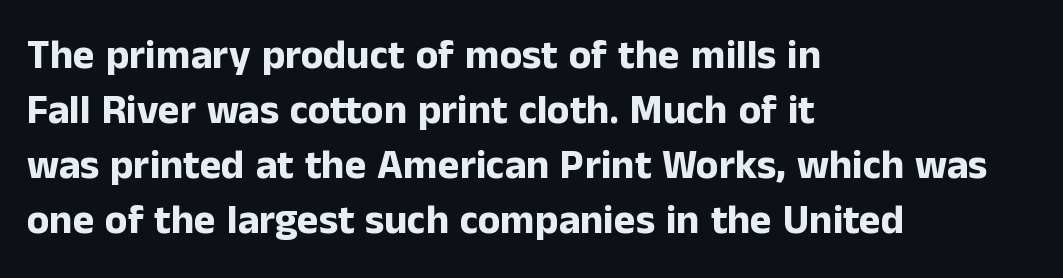
{"serif": "no", "italic": "no", "bold": "yes", "weight": "bold", "width": "normal", "stroke_contrast": "low", "x_height": "medium", "monospaced": "no", "underline": "no", "align": "left", "line_spacing": "normal", "line_spacing_ratio": 1.34, "letter_spacing": "normal", "letter_spacing_em": 0.0, "glyph_px": 41}
